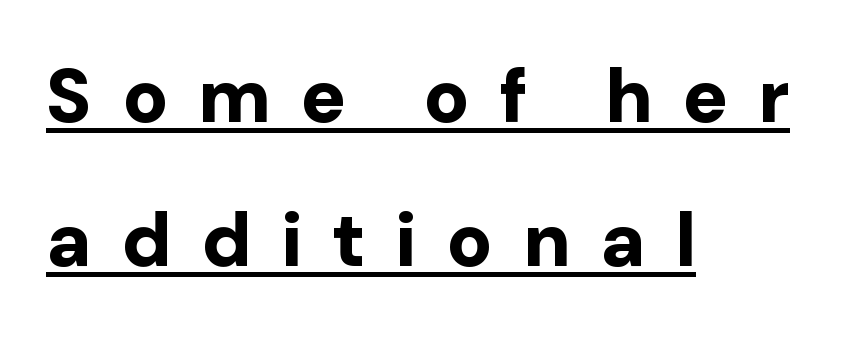
Q: Is the text bold? A: Yes.
Q: Is the text italic (slanted)? A: No, it is upright.
Q: Is the typeface a serif or a sans-serif typeface? A: Sans-serif.
Q: Is the text underlined? A: Yes.
Q: How is the paragraph aligned? A: Left-aligned.
Q: Is the spacing between letters normal or unusually wide? A: Unusually wide.
Q: Is the spacing between lines tight, normal or loose? A: Loose.
Q: Width (condensed, normal, or wide)? A: Normal.
Q: Stroke contrast? A: Low.
Q: x-height? A: Medium.
Q: Monospaced? A: No.
